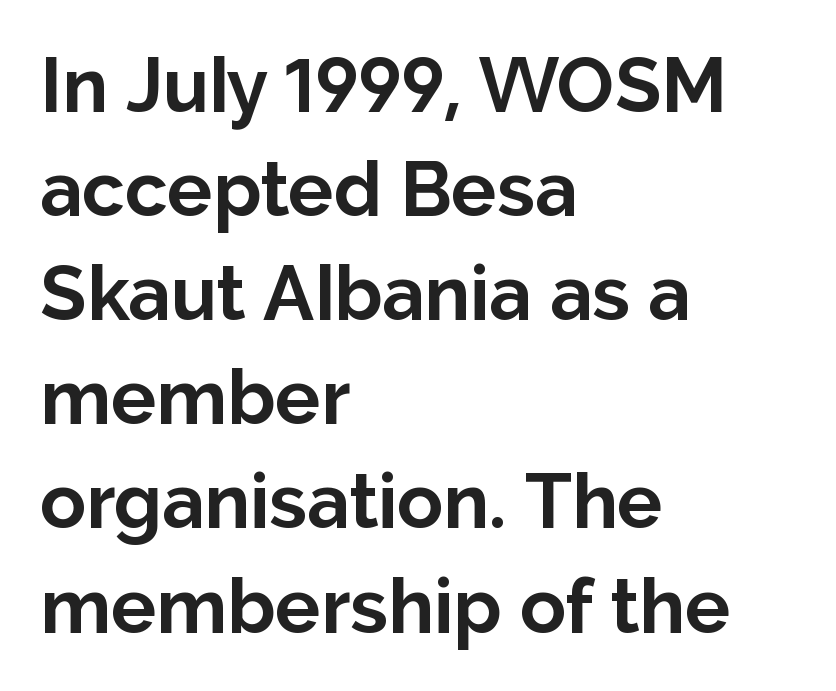
Q: Is the text bold? A: Yes.
Q: Is the text italic (slanted)? A: No, it is upright.
Q: Is the typeface a serif or a sans-serif typeface? A: Sans-serif.
Q: Is the text underlined? A: No.
Q: How is the paragraph aligned? A: Left-aligned.
Q: Is the spacing between letters normal or unusually wide? A: Normal.
Q: Is the spacing between lines tight, normal or loose? A: Normal.
Q: Width (condensed, normal, or wide)? A: Normal.
Q: Stroke contrast? A: Low.
Q: x-height? A: Medium.
Q: Monospaced? A: No.
